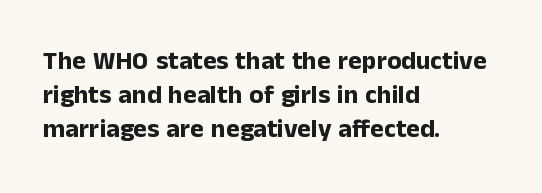
Q: Is the text bold? A: Yes.
Q: Is the text italic (slanted)? A: No, it is upright.
Q: Is the text underlined? A: No.
Q: How is the paragraph aligned? A: Left-aligned.
Q: Is the spacing between letters normal or unusually wide? A: Normal.
Q: Is the spacing between lines tight, normal or loose? A: Normal.
